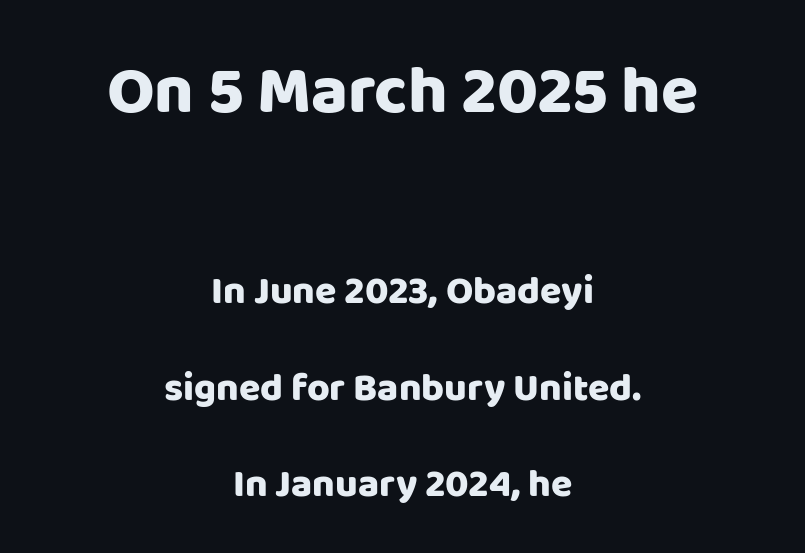
{"serif": "no", "italic": "no", "width": "normal", "stroke_contrast": "low", "x_height": "large", "monospaced": "no", "underline": "no", "align": "center", "line_spacing": "loose", "line_spacing_ratio": 2.48, "letter_spacing": "normal", "letter_spacing_em": 0.0, "larger_block": "first", "size_ratio": 1.74, "glyph_px": 68}
